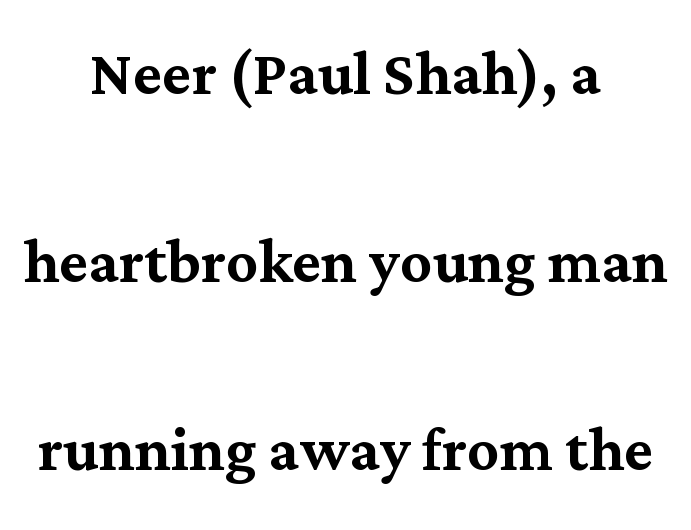
{"serif": "yes", "italic": "no", "width": "normal", "stroke_contrast": "medium", "x_height": "medium", "monospaced": "no", "underline": "no", "align": "center", "line_spacing": "loose", "line_spacing_ratio": 2.38, "letter_spacing": "normal", "letter_spacing_em": 0.0, "glyph_px": 79}
